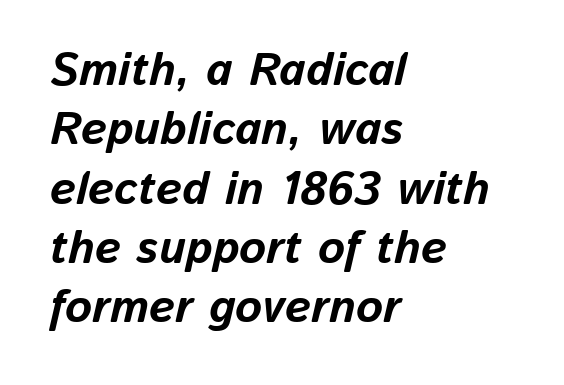
The words here are not underlined. Caption: standard tracking, unaltered. Tall strokes in this sample are angled rather than plumb. In terms of weight, the rendering is a true, heavy bold. The rendering uses natural spacing where letterforms have individual widths. Regular leading.
